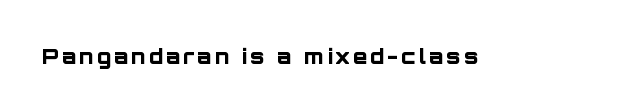
The image shows 21 px bold type, upright; set not underlined.
